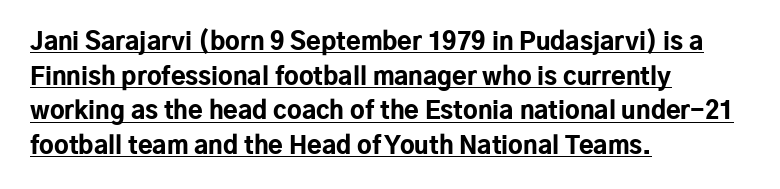
The gaps between neighbouring characters are ordinary and unremarkable. Caption: multi-line text, flush left, ragged right. You'd pick this weight for a headline — it's a proper bold. The line-height multiplier appears to be the usual default. Does a line run under the words? Yes, clearly.
